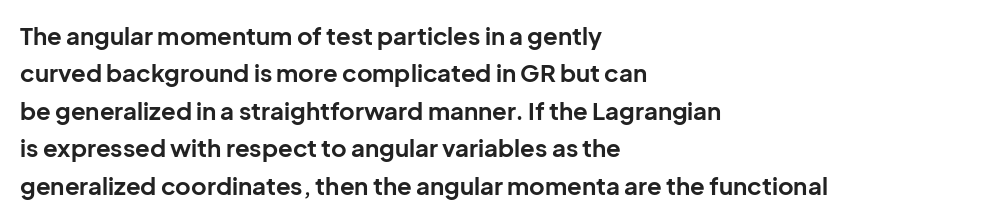
{"italic": "no", "bold": "yes", "underline": "no", "align": "left", "line_spacing": "normal", "line_spacing_ratio": 1.56, "letter_spacing": "normal", "letter_spacing_em": 0.0, "glyph_px": 24}
